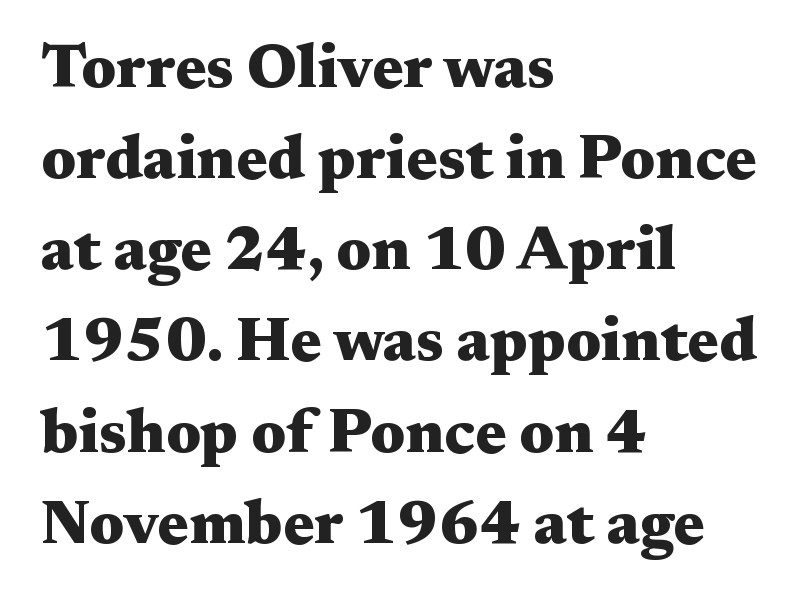
Q: Is the text bold? A: Yes.
Q: Is the text italic (slanted)? A: No, it is upright.
Q: Is the typeface a serif or a sans-serif typeface? A: Serif.
Q: Is the text underlined? A: No.
Q: How is the paragraph aligned? A: Left-aligned.
Q: Is the spacing between letters normal or unusually wide? A: Normal.
Q: Is the spacing between lines tight, normal or loose? A: Normal.
Q: Width (condensed, normal, or wide)? A: Wide.
Q: Stroke contrast? A: Medium.
Q: x-height? A: Medium.
Q: Monospaced? A: No.
